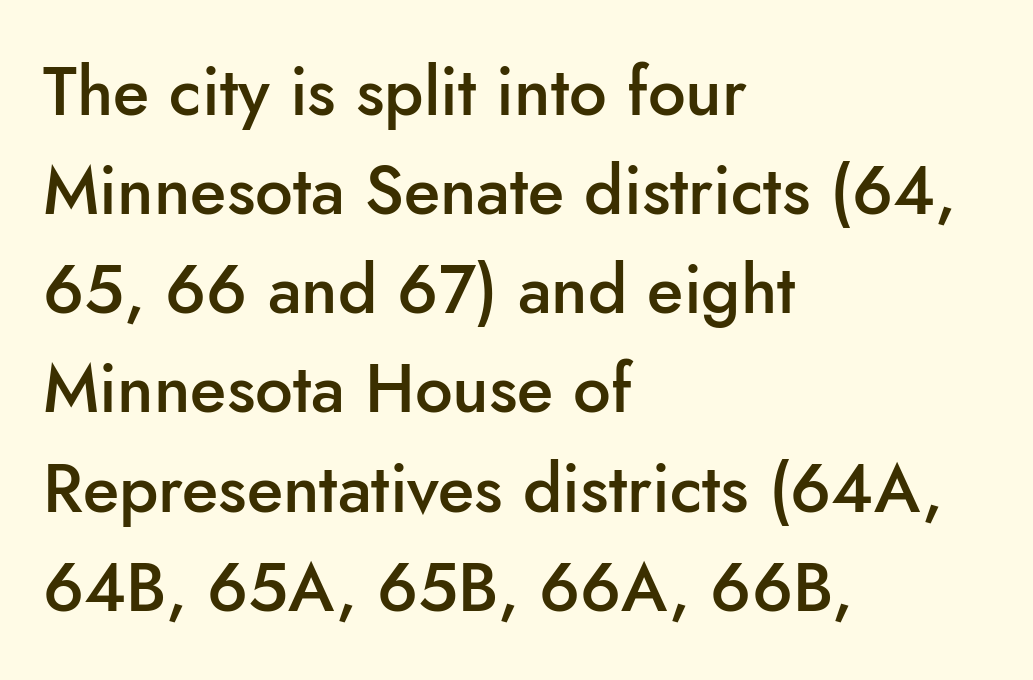
The image shows 67 px semibold sans-serif type, upright; set left-aligned, normal line spacing (1.48x), normal letter spacing, not underlined; low stroke contrast and a small x-height.
